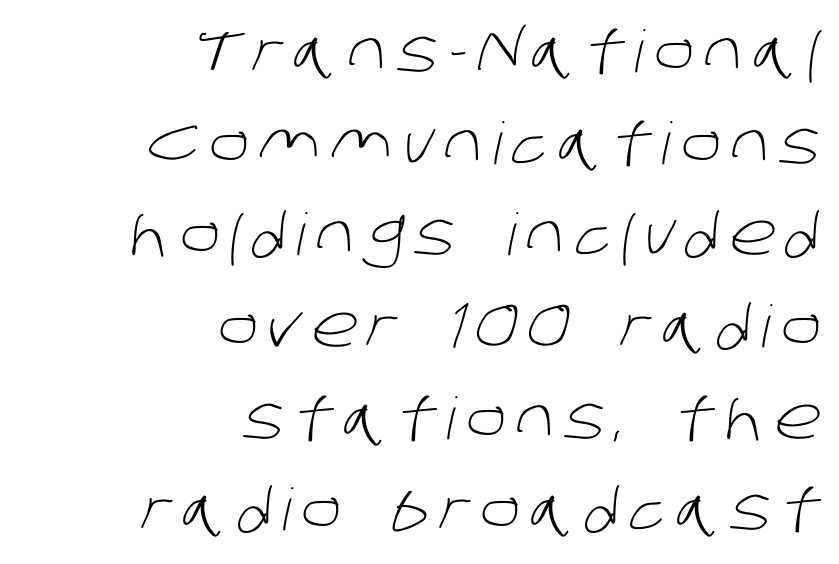
Q: Is the text bold? A: No.
Q: Is the typeface a serif or a sans-serif typeface? A: Sans-serif.
Q: Is the text underlined? A: No.
Q: How is the paragraph aligned? A: Right-aligned.
Q: Is the spacing between lines tight, normal or loose? A: Normal.
Q: Width (condensed, normal, or wide)? A: Normal.
Q: Stroke contrast? A: Low.
Q: x-height? A: Large.
Q: Monospaced? A: No.
